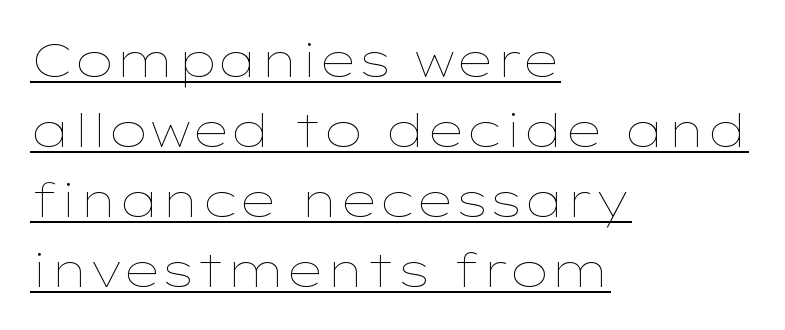
Looks like someone drew a line under every word here. The passage shown is typed in a proportional face where columns would drift. The rendering uses a moderate line-height, typical for paragraphs. Designer's note — italics off, roman on. Line beginnings align vertically; line endings do not. The typesetting does not lean heavy: it is not bold.
